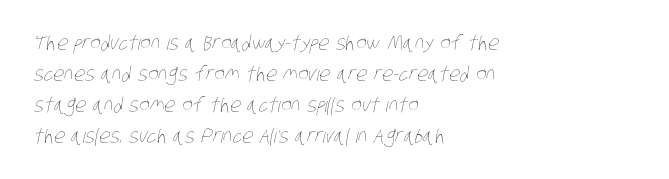
Q: Is the text bold? A: No.
Q: Is the text underlined? A: No.
Q: How is the paragraph aligned? A: Left-aligned.
Q: Is the spacing between letters normal or unusually wide? A: Normal.
Q: Is the spacing between lines tight, normal or loose? A: Normal.
